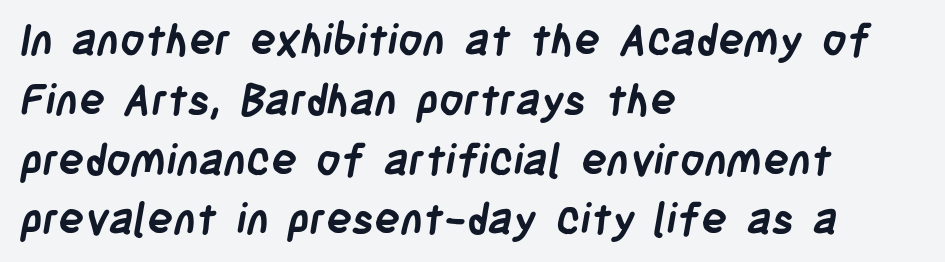
Letter spacing: default. Caption: multi-line text, flush left, ragged right. This is sans-serif lettering, the kind often seen on screens and signage. Whoever set this chose a conventional vertical rhythm.
